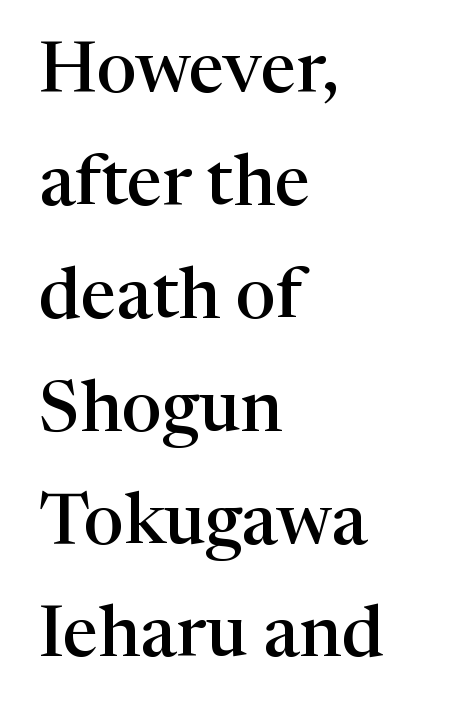
Q: Is the text bold? A: Semi-bold.
Q: Is the text italic (slanted)? A: No, it is upright.
Q: Is the typeface a serif or a sans-serif typeface? A: Serif.
Q: Is the text underlined? A: No.
Q: How is the paragraph aligned? A: Left-aligned.
Q: Is the spacing between letters normal or unusually wide? A: Normal.
Q: Is the spacing between lines tight, normal or loose? A: Normal.
Q: Width (condensed, normal, or wide)? A: Normal.
Q: Stroke contrast? A: High.
Q: x-height? A: Medium.
Q: Monospaced? A: No.
